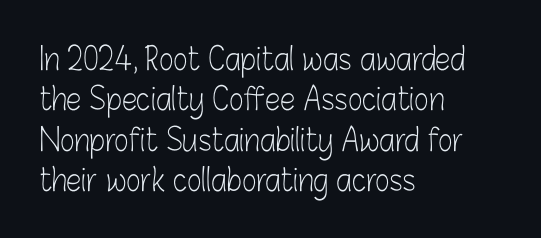
The rendering anchors every line to the left-hand side. Notice how the stems are strictly vertical — no italics here. Each letter's strokes conclude bluntly, with no projecting serifs. Summary of vertical rhythm: regular, with standard interline spacing.
